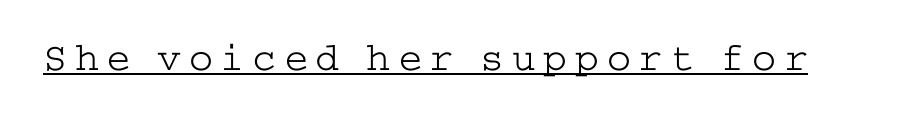
The image shows 40 px light, wide serif type, upright; set underlined; low stroke contrast and a medium x-height.
